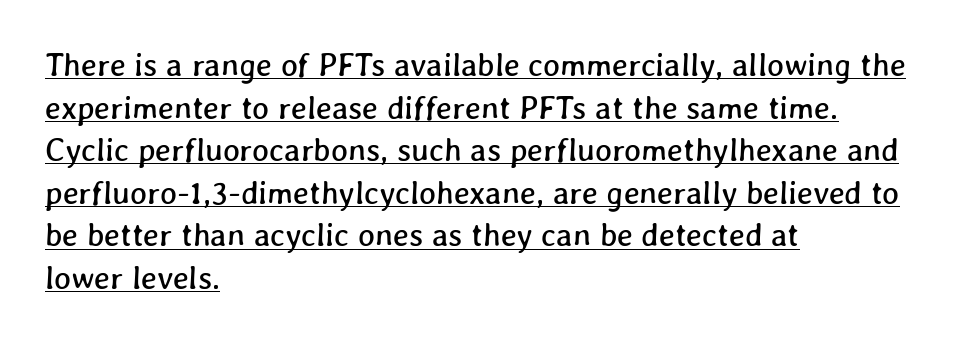
The image shows 32 px text type; set left-aligned, normal line spacing (1.33x), normal letter spacing, underlined; low stroke contrast and a medium x-height.
